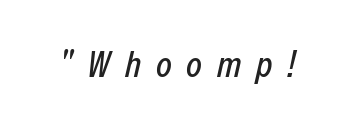
The image shows 36 px condensed type, italic (leaning right); set unusually wide letter spacing (+0.41 em), not underlined; low stroke contrast and a medium x-height.
